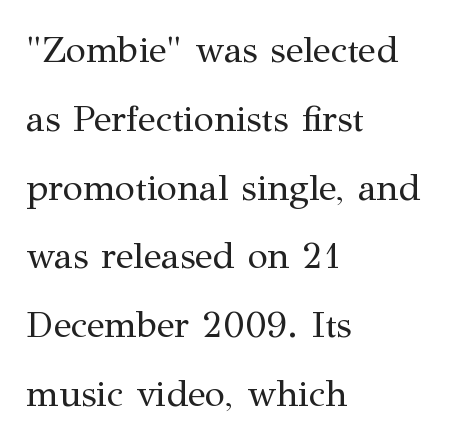
{"serif": "yes", "italic": "no", "bold": "no", "weight": "regular", "width": "normal", "stroke_contrast": "medium", "x_height": "medium", "monospaced": "no", "underline": "no", "align": "left", "line_spacing_ratio": 1.86, "letter_spacing": "normal", "letter_spacing_em": 0.0, "glyph_px": 37}
